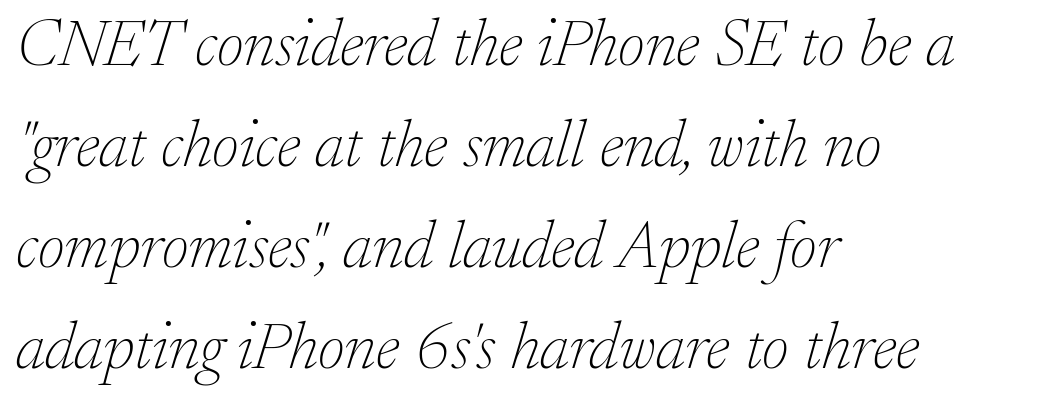
The letters sit at their default tracking, neither squeezed nor spread. Short and long lines alike share a common starting point at left. The passage shown is typed in a proportional face where columns would drift. The space between consecutive lines is moderate.
